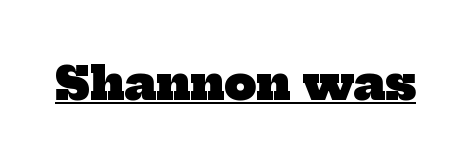
{"serif": "yes", "bold": "yes", "weight": "heavy", "width": "normal", "stroke_contrast": "low", "x_height": "medium", "monospaced": "no", "underline": "yes", "letter_spacing": "normal", "letter_spacing_em": 0.0, "glyph_px": 45}
